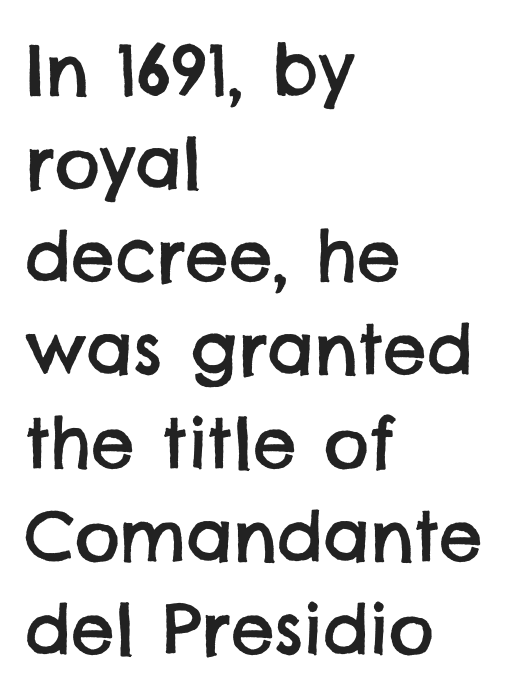
The image shows 69 px sans-serif type; set left-aligned, normal line spacing (1.35x), normal letter spacing, not underlined; low stroke contrast and a large x-height.
